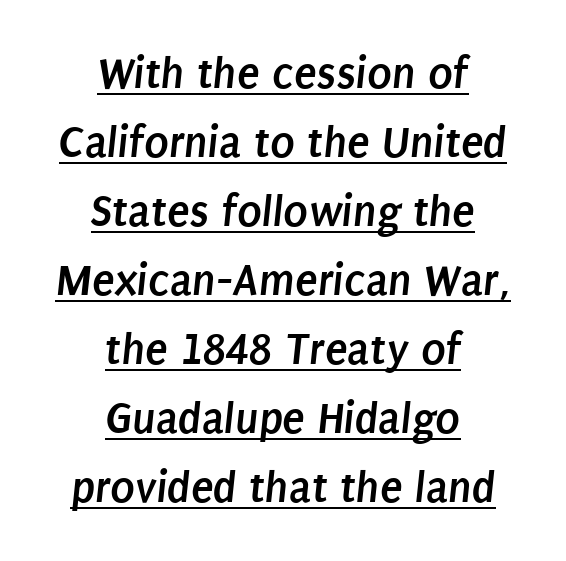
{"serif": "no", "bold": "yes", "weight": "semibold", "width": "condensed", "stroke_contrast": "low", "x_height": "large", "monospaced": "no", "underline": "yes", "align": "center", "line_spacing": "normal", "line_spacing_ratio": 1.5, "letter_spacing": "normal", "letter_spacing_em": 0.0, "glyph_px": 46}
